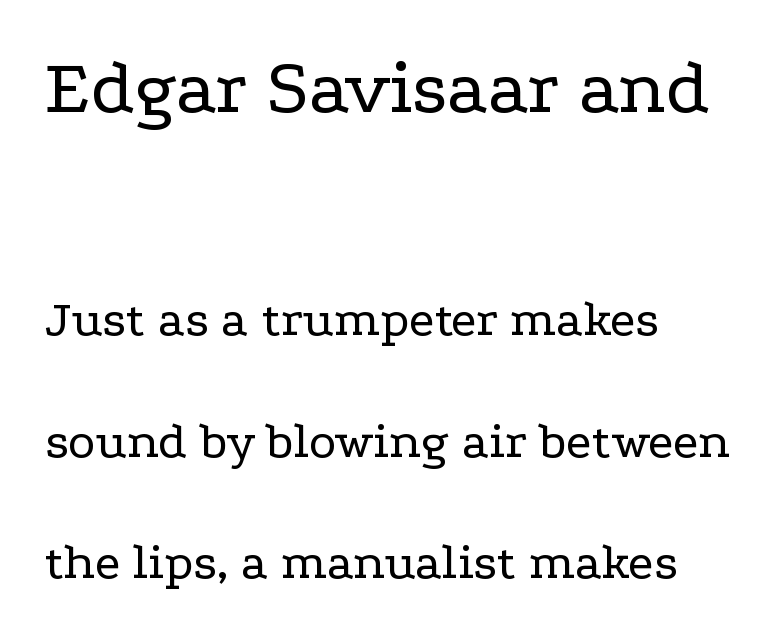
The image shows 78 px regular-weight, wide serif type, upright; set left-aligned, loose line spacing (2.34x), normal letter spacing, not underlined; the first (top) block is 1.5x larger; low stroke contrast and a medium x-height.
